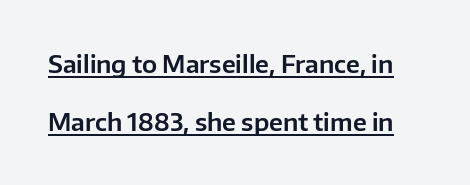
The image shows 24 px text type, upright; set loose line spacing (2.41x), normal letter spacing, underlined.
